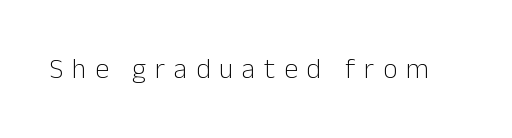
Designer's note — italics off, roman on. Each letter keeps its own natural width here, so spacing adapts to shape. Anything drawn beneath the words? Only blank space. Font category for this specimen: sans-serif. The strokes carry an ordinary text weight at most. The tracking jumps out immediately: characters are airy and widely separated.
